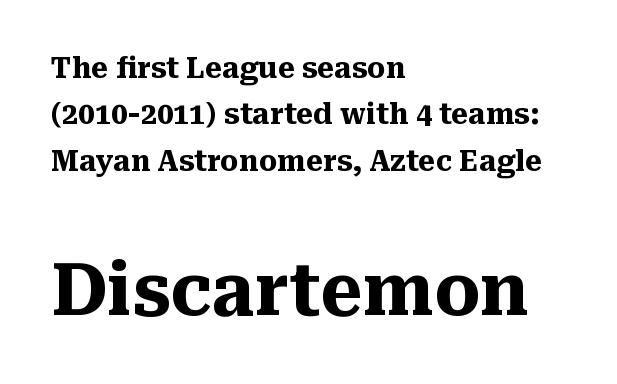
The lower block of text is set noticeably larger than the block above it. In terms of leading, this rendering sits right in the middle. Is the type bold? Yes — the strokes are clearly thick and heavy. Does the copy run flush right? No — it runs flush left.
